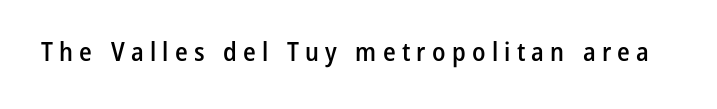
Stems and bowls a touch heavier than normal — semibold. Plain, unruled lines of type. Here the glyphs are tracked loosely, breaking word shapes into spaced letters. This is the regular roman posture of the typeface.
